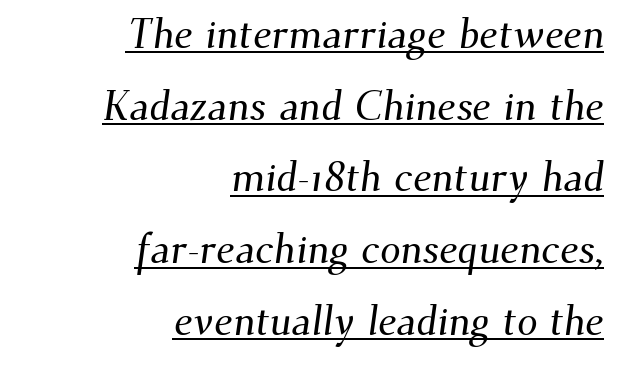
In terms of letterform style, serifs are clearly present. The type is set solid horizontally, with unmodified tracking. Compared with undecorated copy, this sample adds a rule below the words. This sample is right-justified, so line beginnings fall wherever the words allow. The passage shown is typed in a proportional face where columns would drift.
